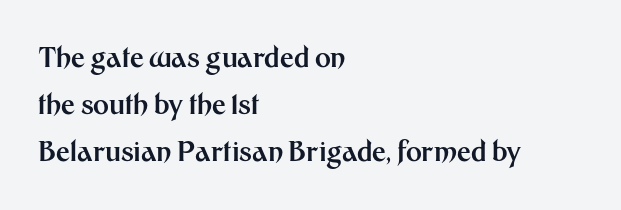
{"italic": "no", "bold": "yes", "underline": "no", "align": "left", "line_spacing_ratio": 1.75, "letter_spacing": "normal", "letter_spacing_em": 0.0, "glyph_px": 27}
